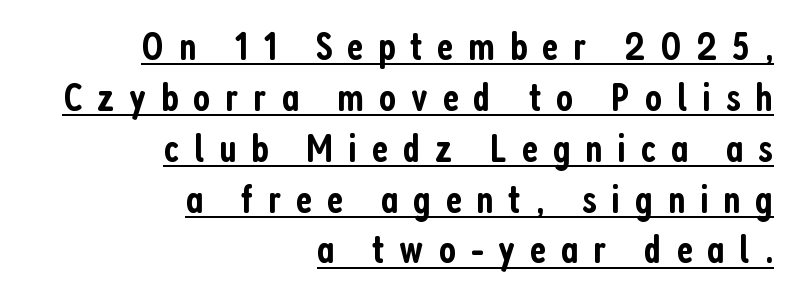
The image shows 41 px semibold, condensed sans-serif type, upright; set right-aligned, line spacing 1.24x, unusually wide letter spacing (+0.36 em), underlined; low stroke contrast and a medium x-height.
